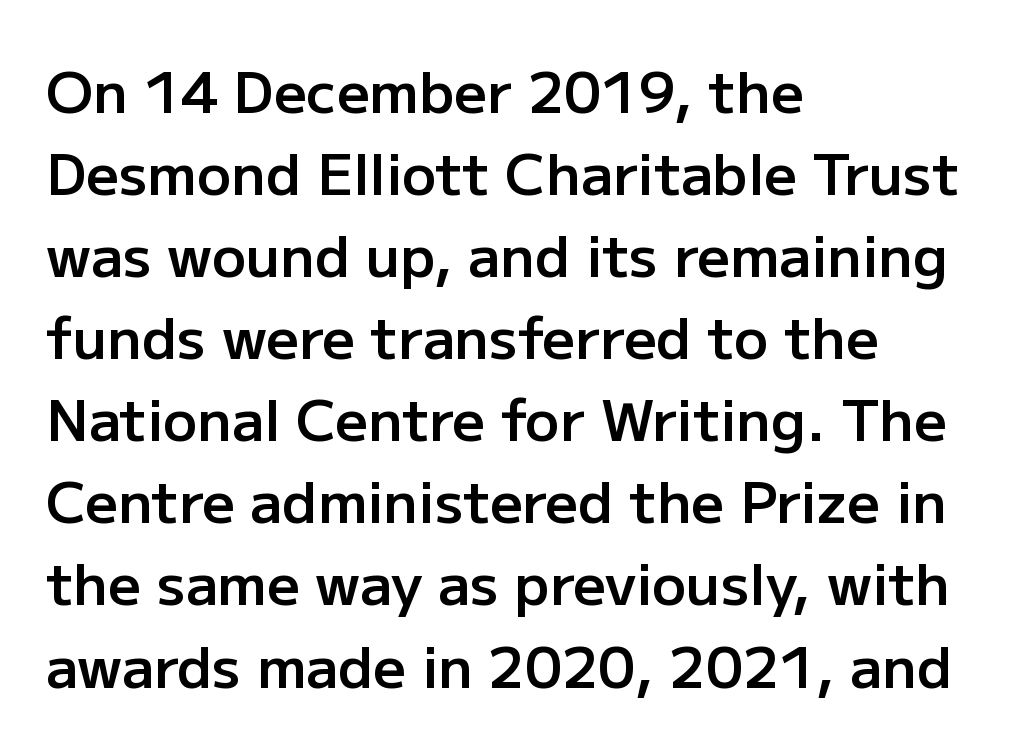
Whoever set this chose a conventional vertical rhythm. The lettering holds an erect, upright posture throughout. The gap between lines stays unmarked. Heft: intermediate — a semibold.
